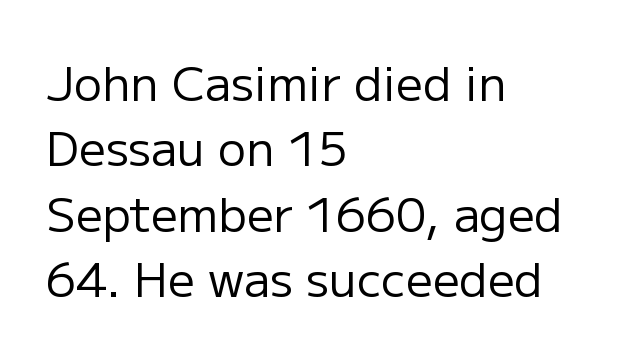
Clear beneath every line of the passage. You can tell it's not italic because the verticals are truly vertical. Does the type have serifs? No, each stem ends abruptly. Vertical spacing — default. Note the varied advance widths — an 'i' is clearly narrower than an 'm'. A student would call this left alignment; a typographer would say flush left, rag right.
